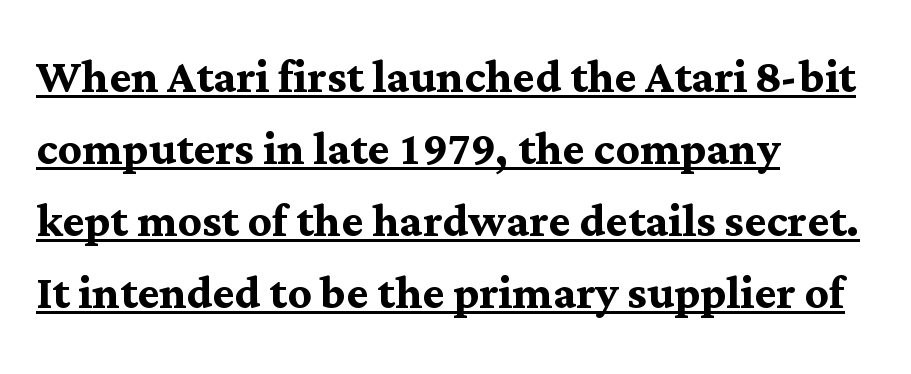
{"serif": "yes", "italic": "no", "bold": "yes", "weight": "semibold", "width": "normal", "stroke_contrast": "medium", "x_height": "medium", "monospaced": "no", "underline": "yes", "align": "left", "line_spacing_ratio": 1.22, "letter_spacing": "normal", "letter_spacing_em": 0.0, "glyph_px": 59}
